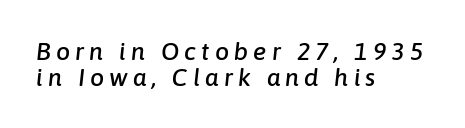
Q: Is the text italic (slanted)? A: Yes, it leans right by about 6 degrees.
Q: Is the text underlined? A: No.
Q: How is the paragraph aligned? A: Left-aligned.
Q: Is the spacing between letters normal or unusually wide? A: Unusually wide.
Q: Is the spacing between lines tight, normal or loose? A: Tight.
